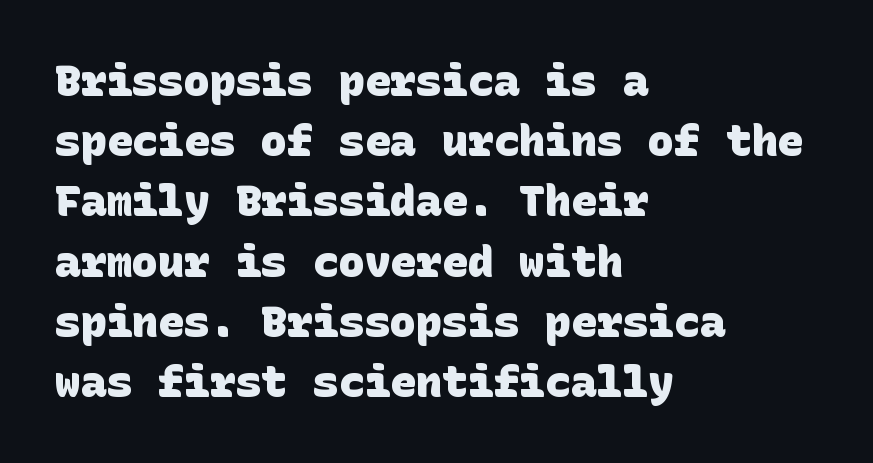
{"serif": "no", "bold": "yes", "weight": "heavy", "width": "normal", "stroke_contrast": "low", "x_height": "large", "underline": "no", "align": "left", "line_spacing": "normal", "line_spacing_ratio": 1.4, "letter_spacing": "normal", "letter_spacing_em": 0.0, "glyph_px": 43}
